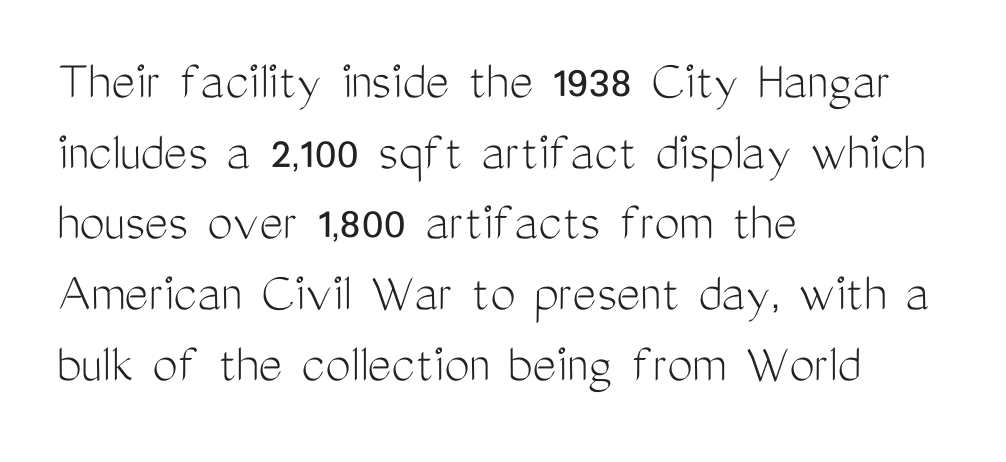
{"serif": "no", "italic": "no", "bold": "no", "weight": "light", "width": "condensed", "stroke_contrast": "medium", "x_height": "medium", "monospaced": "no", "underline": "no", "align": "left", "line_spacing_ratio": 1.24, "letter_spacing": "normal", "letter_spacing_em": 0.0, "glyph_px": 57}
